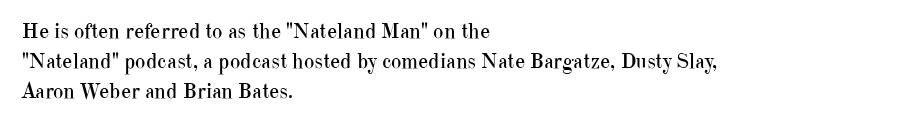
The image shows 22 px text type, upright; set left-aligned, normal line spacing (1.37x), normal letter spacing, not underlined.
